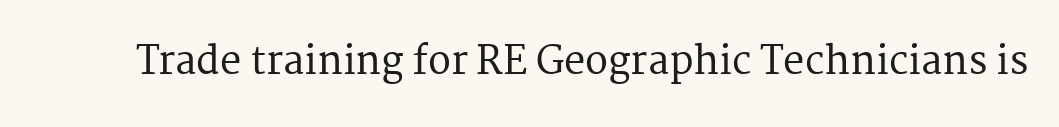
{"serif": "yes", "italic": "no", "width": "normal", "stroke_contrast": "medium", "x_height": "medium", "monospaced": "no", "underline": "no", "letter_spacing": "normal", "letter_spacing_em": 0.0, "glyph_px": 38}
